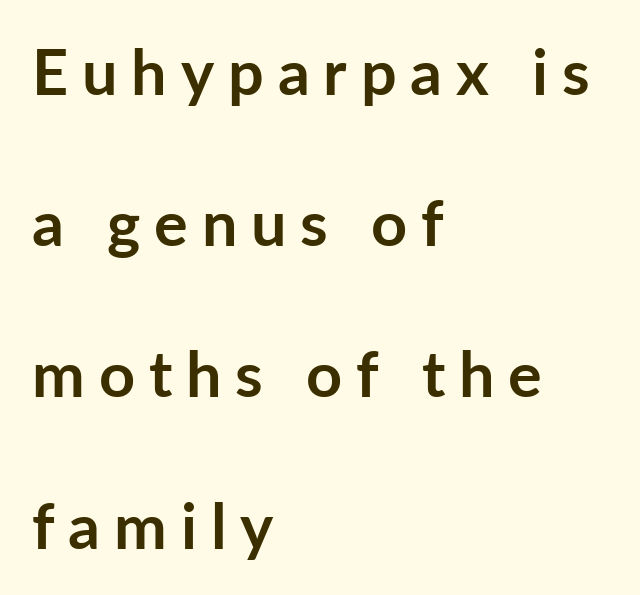
Characters follow at a spacing far wider than the type designer built in. Nope, not italic — everything's standing straight. Teacher's note: observe the even left margin — that is flush-left alignment. Summary of vertical rhythm: relaxed, with wide interline spacing. Looks like regular typesetting: each glyph gets only the width it needs.
